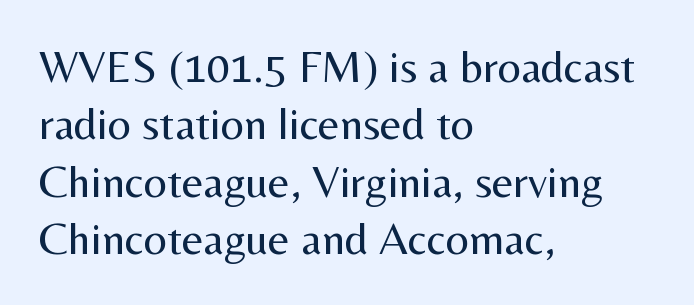
{"serif": "no", "italic": "no", "bold": "no", "weight": "regular", "width": "normal", "stroke_contrast": "medium", "x_height": "medium", "monospaced": "no", "underline": "no", "align": "left", "line_spacing": "normal", "line_spacing_ratio": 1.25, "letter_spacing": "normal", "letter_spacing_em": 0.0, "glyph_px": 46}
